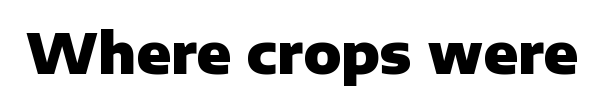
Each letter keeps its own natural width here, so spacing adapts to shape. The space directly below the letters is spotless. Between one letter and the next there's only the usual sliver of space. The type sits square on the baseline with zero lean. This is heavy type, rendered in bold. Font category for this specimen: sans-serif.
